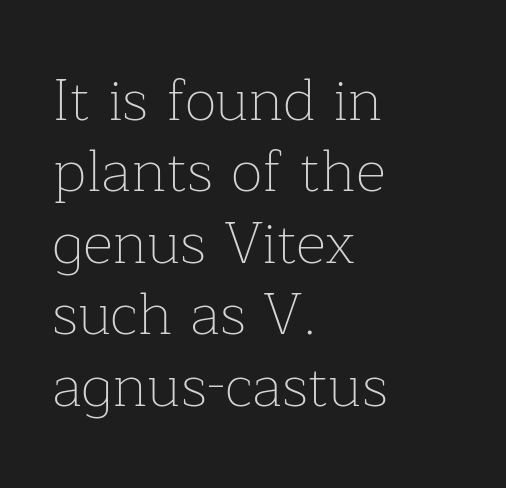
Q: Is the text bold? A: No.
Q: Is the text italic (slanted)? A: No, it is upright.
Q: Is the typeface a serif or a sans-serif typeface? A: Serif.
Q: Is the text underlined? A: No.
Q: How is the paragraph aligned? A: Left-aligned.
Q: Is the spacing between letters normal or unusually wide? A: Normal.
Q: Width (condensed, normal, or wide)? A: Normal.
Q: Stroke contrast? A: Low.
Q: x-height? A: Medium.
Q: Monospaced? A: No.
